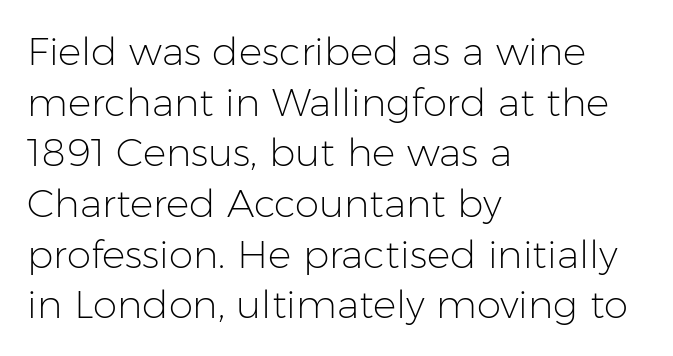
Q: Is the text bold? A: No.
Q: Is the text italic (slanted)? A: No, it is upright.
Q: Is the typeface a serif or a sans-serif typeface? A: Sans-serif.
Q: Is the text underlined? A: No.
Q: How is the paragraph aligned? A: Left-aligned.
Q: Is the spacing between letters normal or unusually wide? A: Normal.
Q: Is the spacing between lines tight, normal or loose? A: Normal.
Q: Width (condensed, normal, or wide)? A: Normal.
Q: Stroke contrast? A: Low.
Q: x-height? A: Medium.
Q: Monospaced? A: No.
